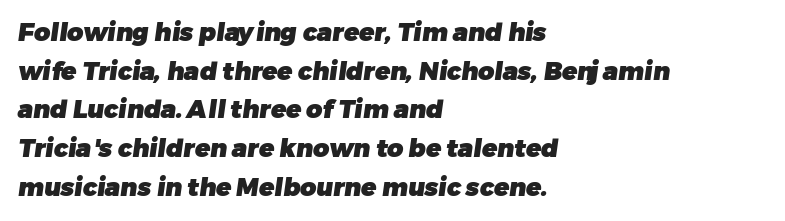
{"bold": "yes", "underline": "no", "align": "left", "line_spacing": "normal", "line_spacing_ratio": 1.55, "letter_spacing": "normal", "letter_spacing_em": 0.0, "glyph_px": 25}
